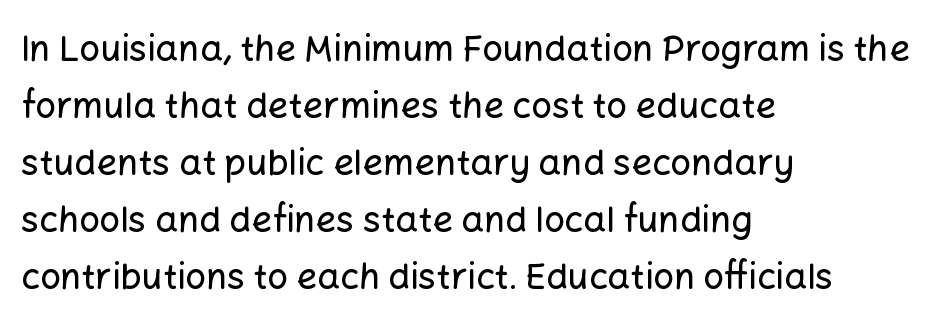
This sample keeps an unexceptional amount of space between lines. In terms of posture, this sample is upright. Tracking here is standard; glyphs follow each other at the usual distance. Short and long lines alike share a common starting point at left. These lines are composed in type without serifs. Character widths vary here, with narrow letters taking less room than wide ones.
